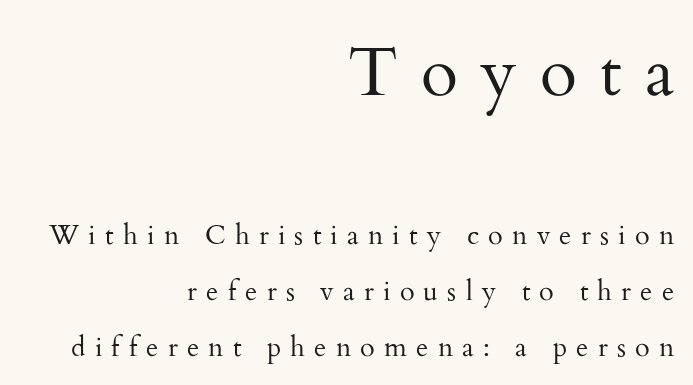
The line texture is sparse and dotted thanks to wide tracking. The specimen omits any rule beneath the text block's lines. The setting favours the right margin, as signatures and pull-quotes sometimes do. A serif font was chosen for this passage. The passage shown is typed in a proportional face where columns would drift. No letter is thick-stroked: the sample isn't bold.
